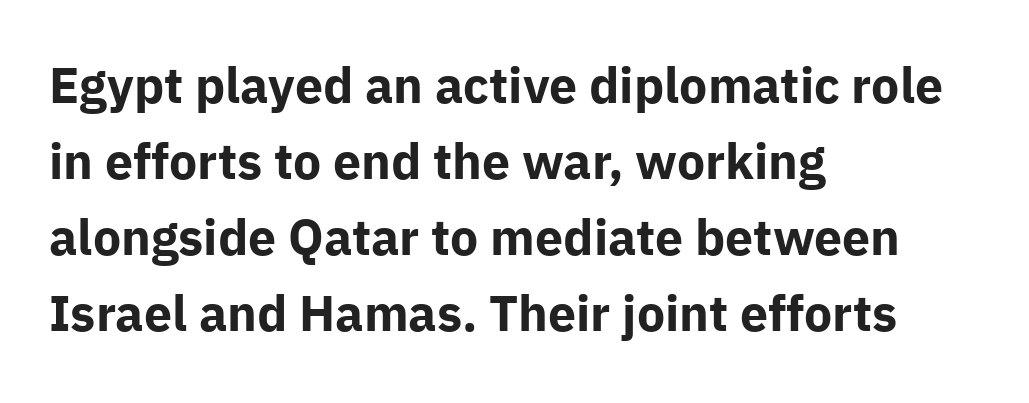
Q: Is the text bold? A: Yes.
Q: Is the text italic (slanted)? A: No, it is upright.
Q: Is the typeface a serif or a sans-serif typeface? A: Sans-serif.
Q: Is the text underlined? A: No.
Q: How is the paragraph aligned? A: Left-aligned.
Q: Is the spacing between letters normal or unusually wide? A: Normal.
Q: Is the spacing between lines tight, normal or loose? A: Normal.
Q: Width (condensed, normal, or wide)? A: Normal.
Q: Stroke contrast? A: Low.
Q: x-height? A: Medium.
Q: Monospaced? A: No.
